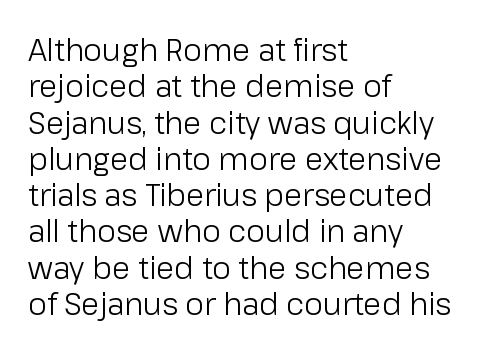
{"serif": "no", "italic": "no", "bold": "no", "weight": "light", "width": "normal", "stroke_contrast": "low", "x_height": "medium", "monospaced": "no", "underline": "no", "align": "left", "line_spacing_ratio": 1.21, "letter_spacing": "normal", "letter_spacing_em": 0.0, "glyph_px": 30}
